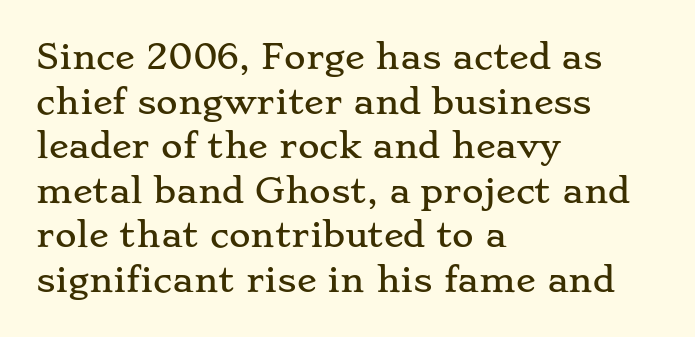
Is this a fixed-width face? No — the glyphs have proportional, varying widths. Ordinary non-slanted type is in use. Compared with a centered layout, this one pins lines to the left instead. The face used here is seriffed, in the tradition of book romans. Whoever set this chose a conventional vertical rhythm. The letters sit at their default tracking, neither squeezed nor spread.
